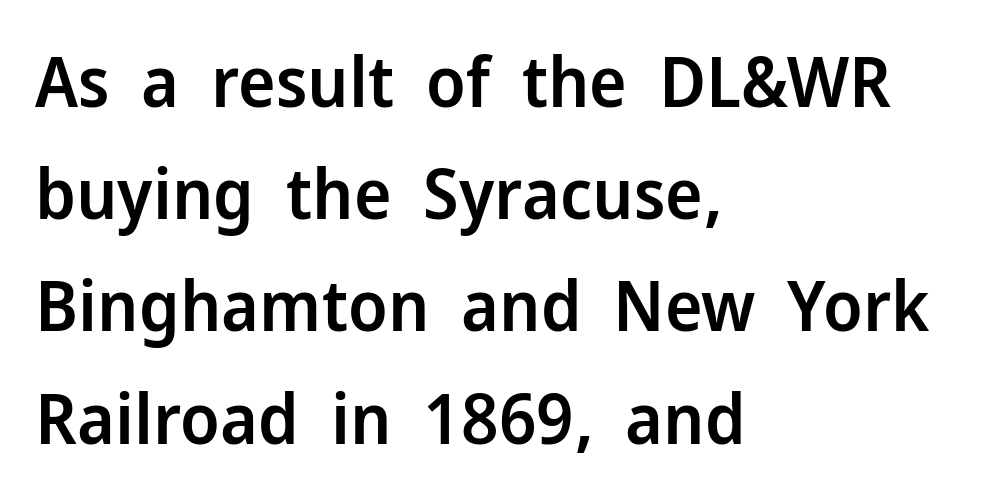
The typesetter chose a ragged-right arrangement here. Caption: standard tracking, unaltered. Bare-footed words on every line. Does the weight exceed regular? Yes, but only to semibold. These lines are composed in type without serifs. The letters stand upright; this is a roman face.
